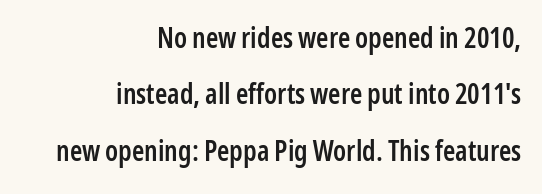
The image shows 28 px semibold, condensed sans-serif type, upright; set right-aligned, loose line spacing (2.01x), normal letter spacing, not underlined; low stroke contrast and a medium x-height.
